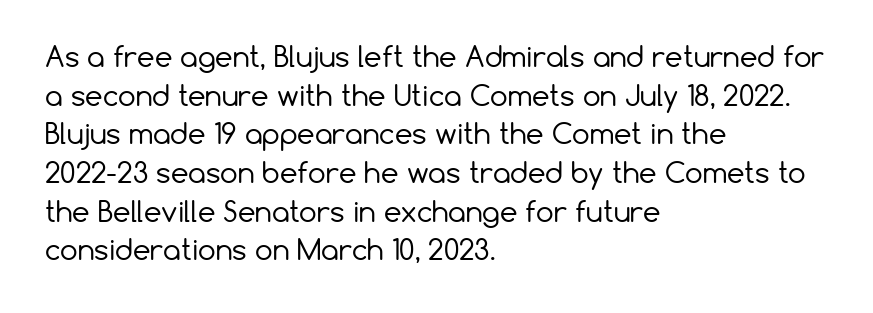
Q: Is the text bold? A: No.
Q: Is the text italic (slanted)? A: No, it is upright.
Q: Is the typeface a serif or a sans-serif typeface? A: Sans-serif.
Q: Is the text underlined? A: No.
Q: How is the paragraph aligned? A: Left-aligned.
Q: Is the spacing between letters normal or unusually wide? A: Normal.
Q: Is the spacing between lines tight, normal or loose? A: Normal.
Q: Width (condensed, normal, or wide)? A: Normal.
Q: Stroke contrast? A: Low.
Q: x-height? A: Medium.
Q: Monospaced? A: No.
